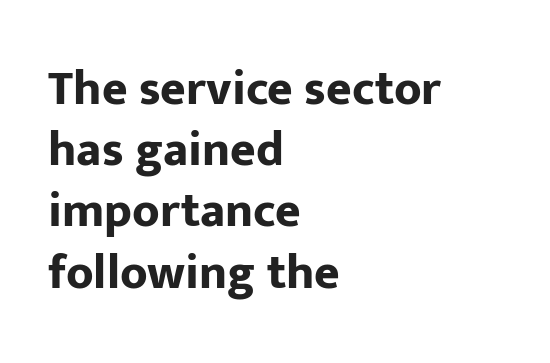
A typesetter would label this face a sans. The text block is weighted toward the left margin, trailing off unevenly rightward. Chunky letters — that's bold for sure. Note the varied advance widths — an 'i' is clearly narrower than an 'm'. This sample uses plain, unmodified letter spacing.
